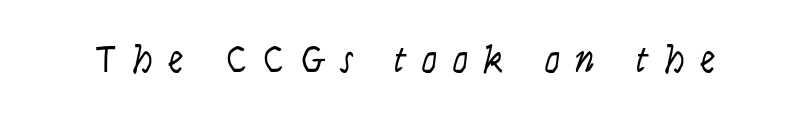
The rendering inserts visible extra space after every character. The typeface chosen for these lines omits serifs. A clean baseline with only descenders dipping below it. Each letter keeps its own natural width here, so spacing adapts to shape.
